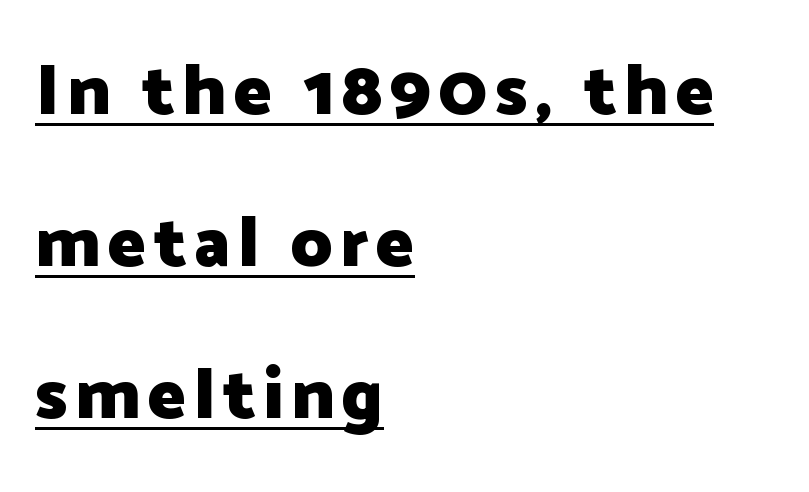
The image shows 71 px heavy sans-serif type, upright; set left-aligned, loose line spacing (2.14x), underlined; low stroke contrast and a medium x-height.
